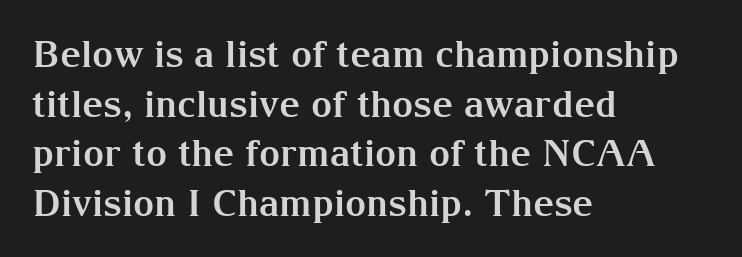
The image shows 37 px bold serif type, upright; set left-aligned, normal line spacing (1.34x), normal letter spacing, not underlined; medium stroke contrast and a medium x-height.
